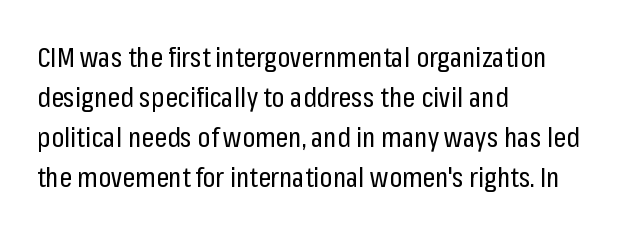
The image shows 28 px regular-weight, condensed sans-serif type, upright; set left-aligned, normal line spacing (1.43x), normal letter spacing, not underlined; low stroke contrast and a medium x-height.
